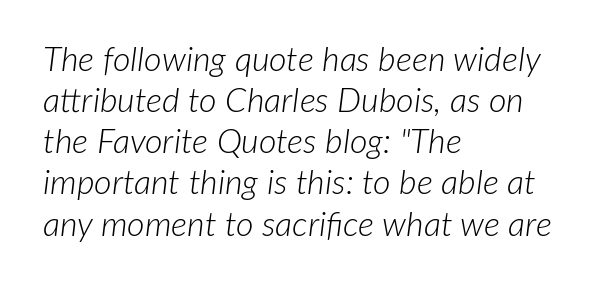
Q: Is the text bold? A: No.
Q: Is the text italic (slanted)? A: Yes, it leans right by about 7 degrees.
Q: Is the text underlined? A: No.
Q: How is the paragraph aligned? A: Left-aligned.
Q: Is the spacing between letters normal or unusually wide? A: Normal.
Q: Width (condensed, normal, or wide)? A: Normal.
Q: Stroke contrast? A: Low.
Q: x-height? A: Medium.
Q: Monospaced? A: No.
